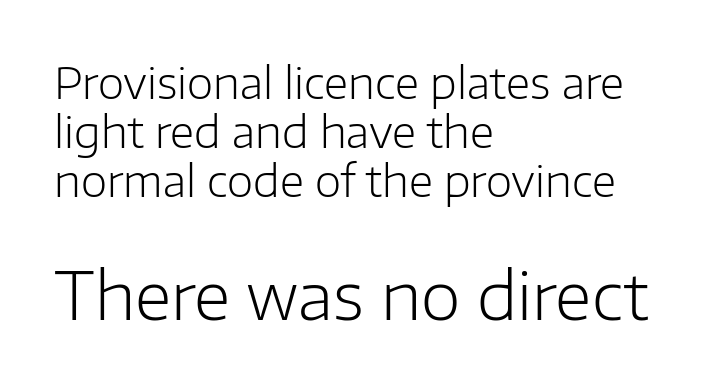
The image shows 65 px light sans-serif type, upright; set left-aligned, tight line spacing (1.14x), normal letter spacing, not underlined; the second (bottom) block is 1.51x larger; low stroke contrast and a medium x-height.
